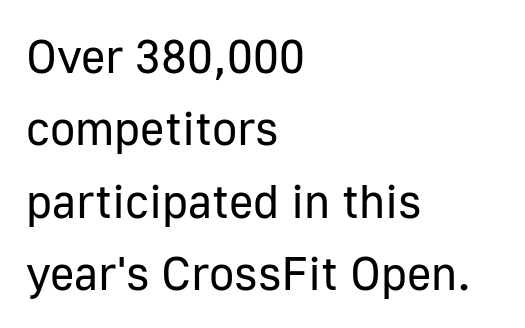
The space directly below the letters is spotless. Weight: not bold — regular or lighter. The glyphs in this specimen are sans serif. Short note: letters normally spaced.
